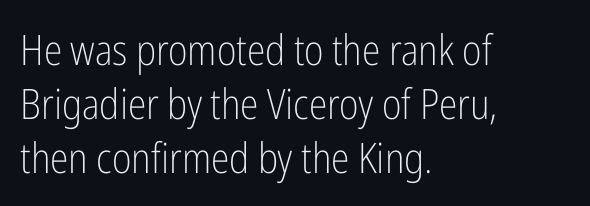
Q: Is the text bold? A: No.
Q: Is the text italic (slanted)? A: No, it is upright.
Q: Is the typeface a serif or a sans-serif typeface? A: Sans-serif.
Q: Is the text underlined? A: No.
Q: How is the paragraph aligned? A: Left-aligned.
Q: Is the spacing between letters normal or unusually wide? A: Normal.
Q: Is the spacing between lines tight, normal or loose? A: Normal.
Q: Width (condensed, normal, or wide)? A: Condensed.
Q: Stroke contrast? A: Low.
Q: x-height? A: Medium.
Q: Monospaced? A: No.
